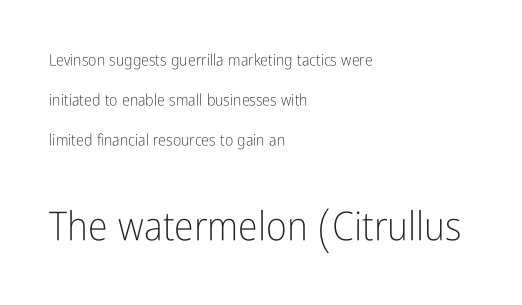
Q: Is the text bold? A: No.
Q: Is the text italic (slanted)? A: No, it is upright.
Q: Is the typeface a serif or a sans-serif typeface? A: Sans-serif.
Q: Is the text underlined? A: No.
Q: How is the paragraph aligned? A: Left-aligned.
Q: Is the spacing between letters normal or unusually wide? A: Normal.
Q: Is the spacing between lines tight, normal or loose? A: Loose.
Q: Which block of text is set in a larger size, the first (top) or the second (bottom)? A: The second (bottom) one.
Q: Width (condensed, normal, or wide)? A: Condensed.
Q: Stroke contrast? A: Low.
Q: x-height? A: Medium.
Q: Monospaced? A: No.
